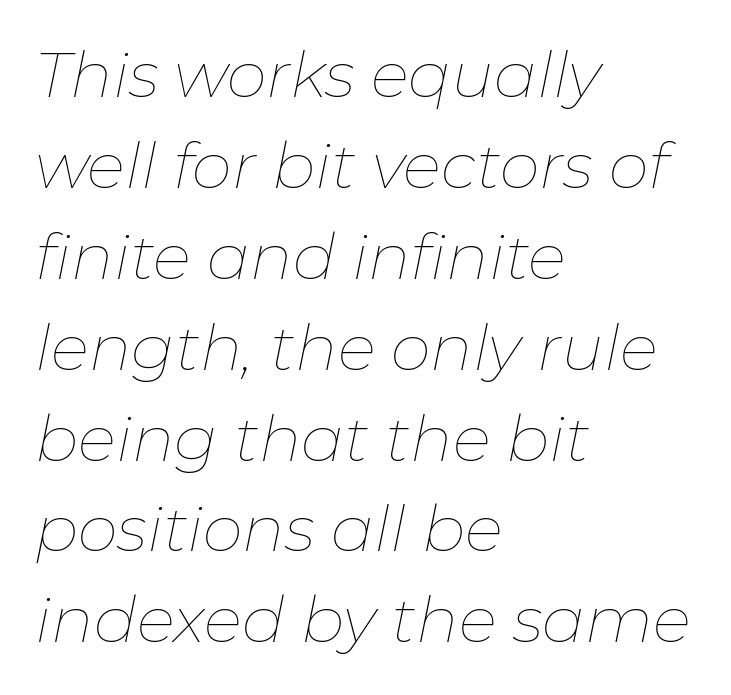
Each letter keeps its own natural width here, so spacing adapts to shape. Alignment: flush left. The line-height multiplier appears to be the usual default. The strokes are not fattened; the text isn't bold. Notice how the stems are inclined rather than vertical — that's the hallmark of italics. This sample uses plain, unmodified letter spacing.
